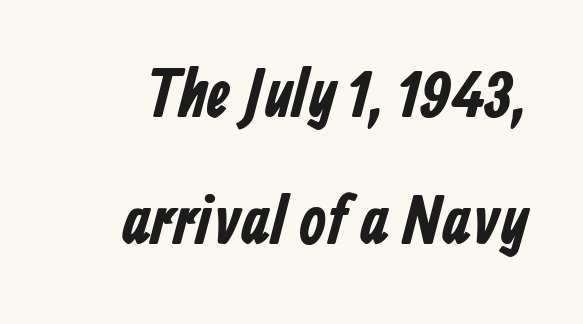
The image shows 69 px bold, condensed sans-serif type; set line spacing 1.84x, normal letter spacing, not underlined; low stroke contrast and a medium x-height.
